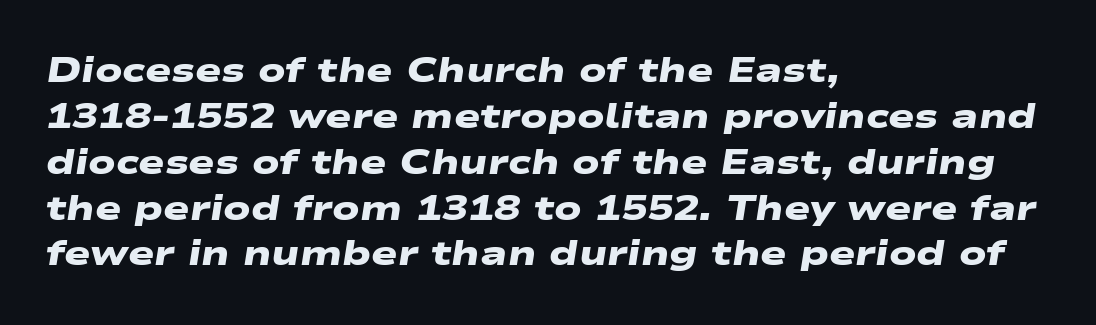
Q: Is the text bold? A: Yes.
Q: Is the typeface a serif or a sans-serif typeface? A: Sans-serif.
Q: Is the text underlined? A: No.
Q: How is the paragraph aligned? A: Left-aligned.
Q: Is the spacing between letters normal or unusually wide? A: Normal.
Q: Is the spacing between lines tight, normal or loose? A: Normal.
Q: Width (condensed, normal, or wide)? A: Wide.
Q: Stroke contrast? A: Low.
Q: x-height? A: Medium.
Q: Monospaced? A: No.
